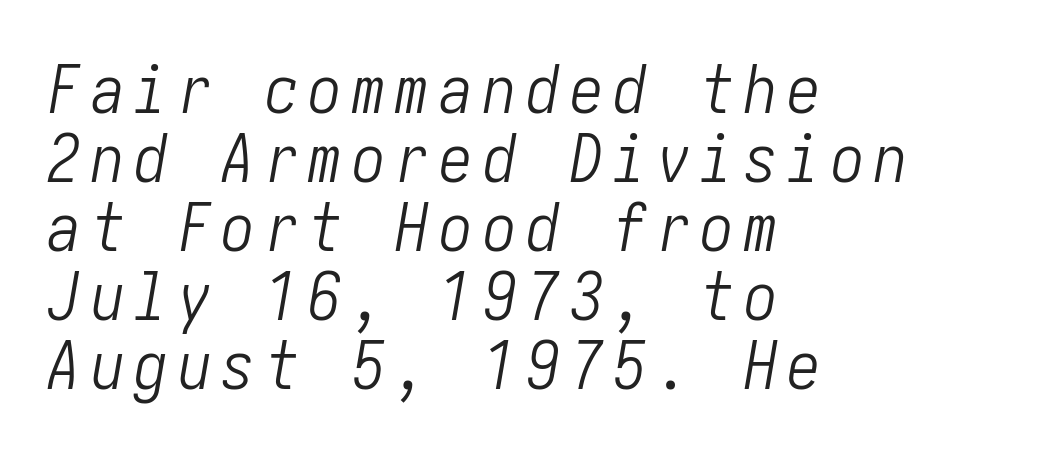
The image shows 67 px light, condensed type, italic (leaning right); set left-aligned, tight line spacing (1.03x), not underlined; low stroke contrast and a medium x-height.
